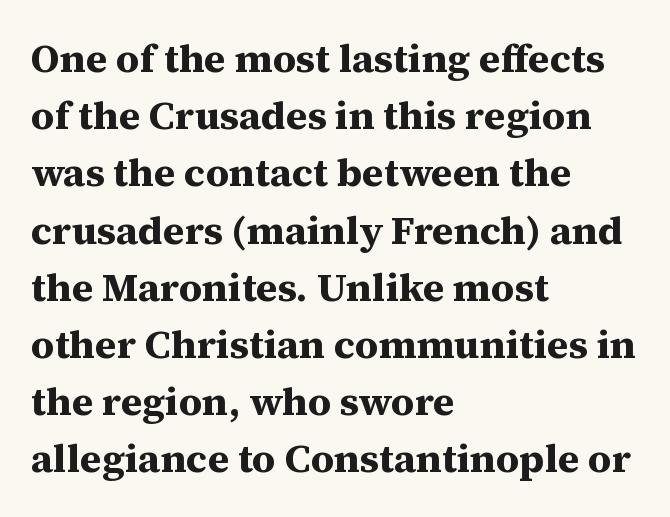
{"serif": "yes", "italic": "no", "bold": "yes", "weight": "bold", "width": "normal", "stroke_contrast": "medium", "x_height": "medium", "monospaced": "no", "underline": "no", "align": "left", "line_spacing": "normal", "line_spacing_ratio": 1.43, "letter_spacing": "normal", "letter_spacing_em": 0.0, "glyph_px": 40}
